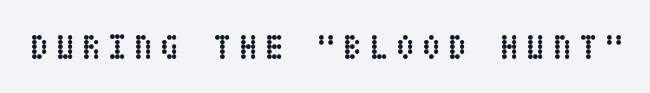
The image shows 35 px semibold, condensed type, upright; set unusually wide letter spacing (+0.2 em), not underlined; low stroke contrast and a large x-height.
